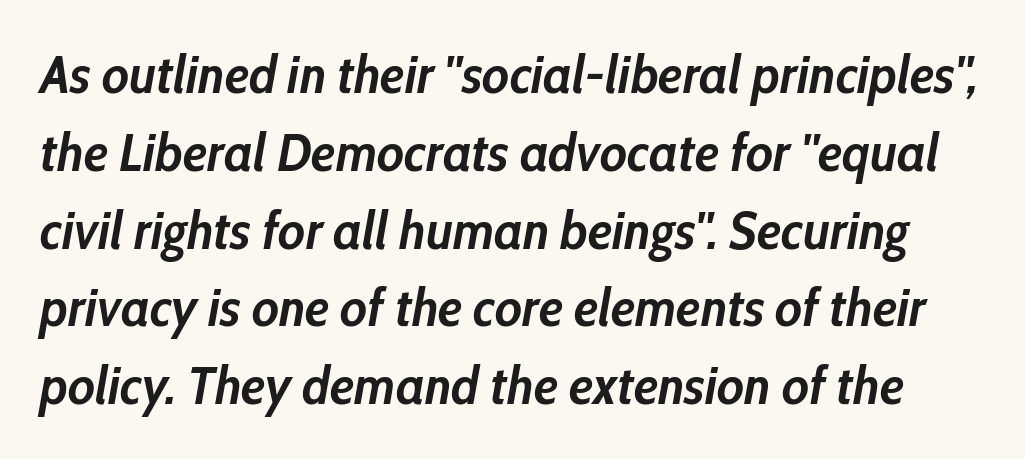
These lines carry a lot of weight — the face is fully bold. Tall strokes in this sample are angled rather than plumb. A bare baseline throughout the passage. Spacing verdict: proportional, widths tailored to each character.
